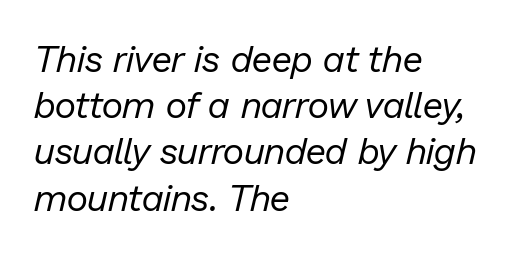
{"italic": "yes", "lean": "right", "slant_degrees": 13, "bold": "no", "weight": "regular", "width": "normal", "stroke_contrast": "low", "x_height": "medium", "monospaced": "no", "underline": "no", "align": "left", "line_spacing": "normal", "line_spacing_ratio": 1.25, "letter_spacing": "normal", "letter_spacing_em": 0.0, "glyph_px": 37}
